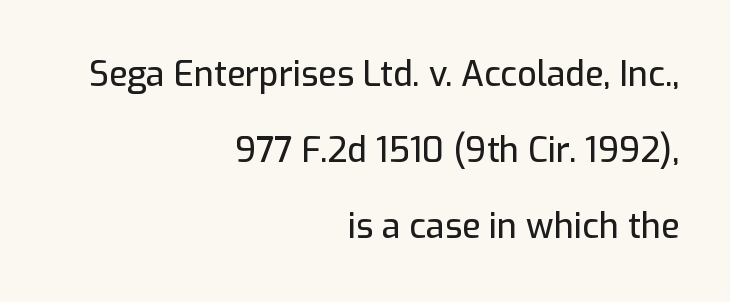
The lettering holds an erect, upright posture throughout. The passage shown stacks its lines with a broad gap. The face used here is proportionally spaced, like ordinary book or web type. Only glyphs here, with clear space below each row. Between one letter and the next there's only the usual sliver of space. The rag falls on the left side of this text block.
